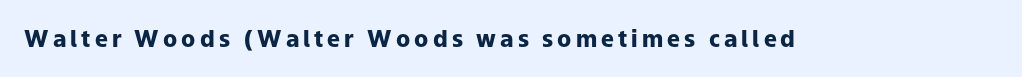
{"italic": "no", "bold": "yes", "underline": "no", "glyph_px": 23}
